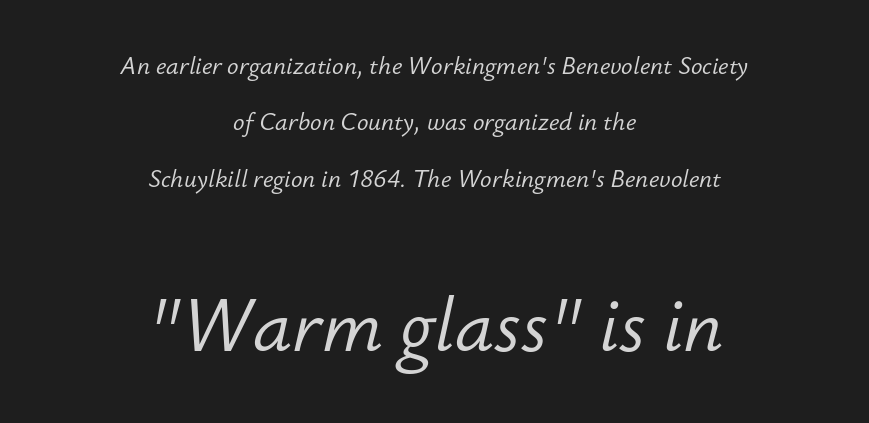
Q: Is the text bold? A: No.
Q: Is the text italic (slanted)? A: Yes, it leans right by about 12 degrees.
Q: Is the text underlined? A: No.
Q: How is the paragraph aligned? A: Centered.
Q: Is the spacing between letters normal or unusually wide? A: Normal.
Q: Is the spacing between lines tight, normal or loose? A: Loose.
Q: Which block of text is set in a larger size, the first (top) or the second (bottom)? A: The second (bottom) one.
Q: Width (condensed, normal, or wide)? A: Normal.
Q: Stroke contrast? A: Low.
Q: x-height? A: Small.
Q: Monospaced? A: No.
